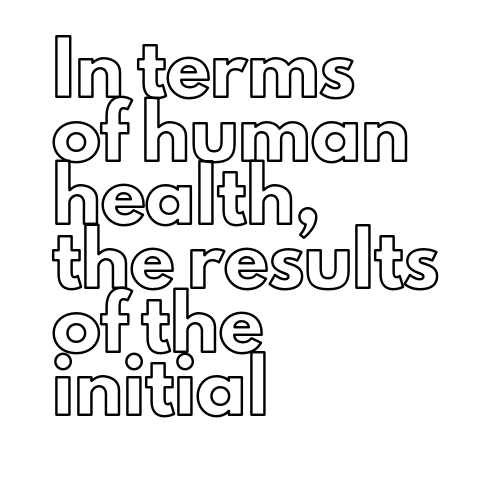
The image shows 49 px text type, upright; set left-aligned, normal line spacing (1.3x), normal letter spacing, not underlined; a small x-height.
